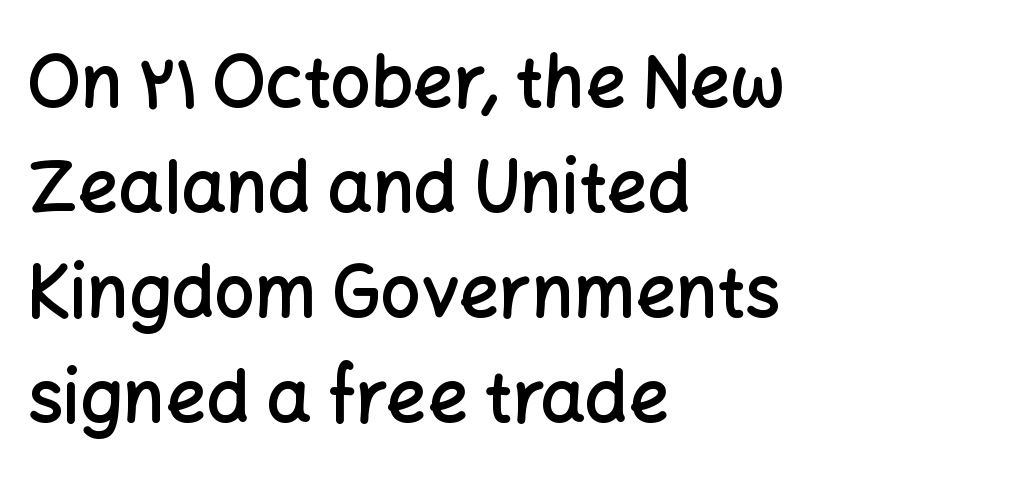
Reading down the block, your eye returns to a fixed left position each line. Notice how the stems are strictly vertical — no italics here. The leading is moderate, giving the passage an even texture. The rendering shows plain stroke endings on the letterforms — a sans-serif design. Proportional: the letters do not fall into vertical columns. Nothing unusual about the tracking: characters are spaced as the font intends.
